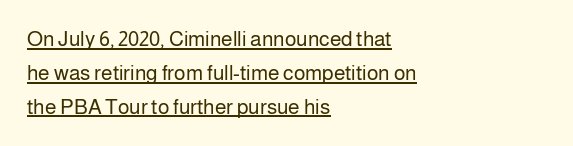
Has an underline been added? It has. Between one letter and the next there's only the usual sliver of space. Interline gaps are of average width in this sample. The paragraph shown leans on its left margin. Is there any slant? The stems are plumb. This reads as an unemphasized weight, regular at the heaviest.
